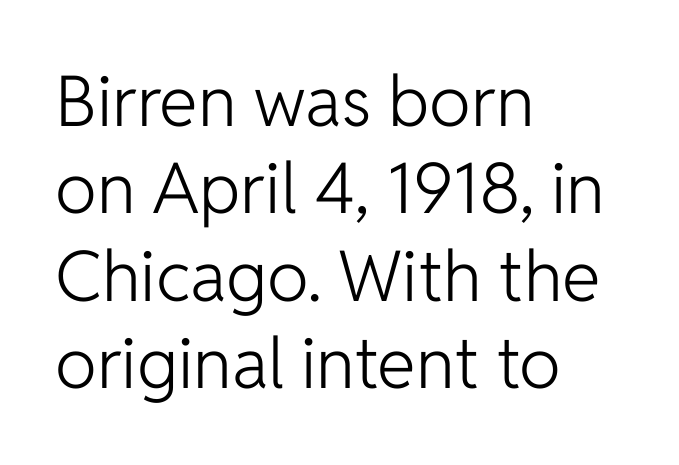
Q: Is the text bold? A: No.
Q: Is the text italic (slanted)? A: No, it is upright.
Q: Is the typeface a serif or a sans-serif typeface? A: Sans-serif.
Q: Is the text underlined? A: No.
Q: How is the paragraph aligned? A: Left-aligned.
Q: Is the spacing between letters normal or unusually wide? A: Normal.
Q: Is the spacing between lines tight, normal or loose? A: Normal.
Q: Width (condensed, normal, or wide)? A: Normal.
Q: Stroke contrast? A: Low.
Q: x-height? A: Medium.
Q: Monospaced? A: No.
